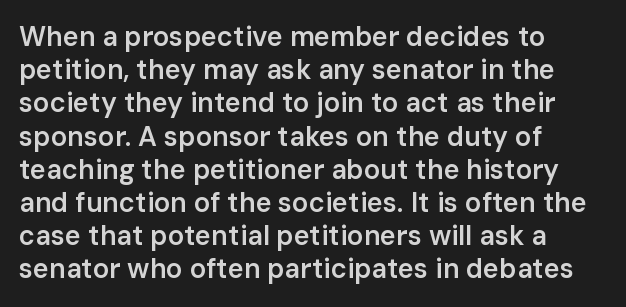
The image shows 27 px text type, upright; set left-aligned, line spacing 1.23x, normal letter spacing, not underlined.
